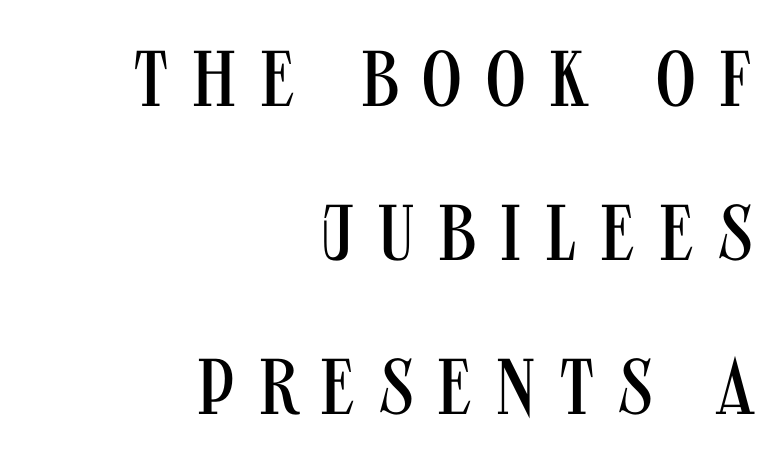
{"serif": "no", "italic": "no", "bold": "no", "weight": "regular", "width": "condensed", "stroke_contrast": "medium", "x_height": "large", "monospaced": "no", "underline": "no", "align": "right", "line_spacing": "loose", "line_spacing_ratio": 1.95, "letter_spacing": "wide", "letter_spacing_em": 0.28, "glyph_px": 79}
